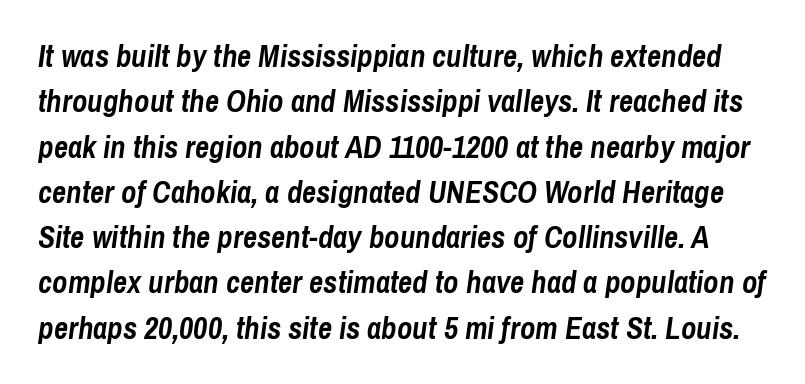
The image shows 31 px semibold, condensed type, italic (leaning right); set normal line spacing (1.46x), normal letter spacing, not underlined; low stroke contrast and a medium x-height.
